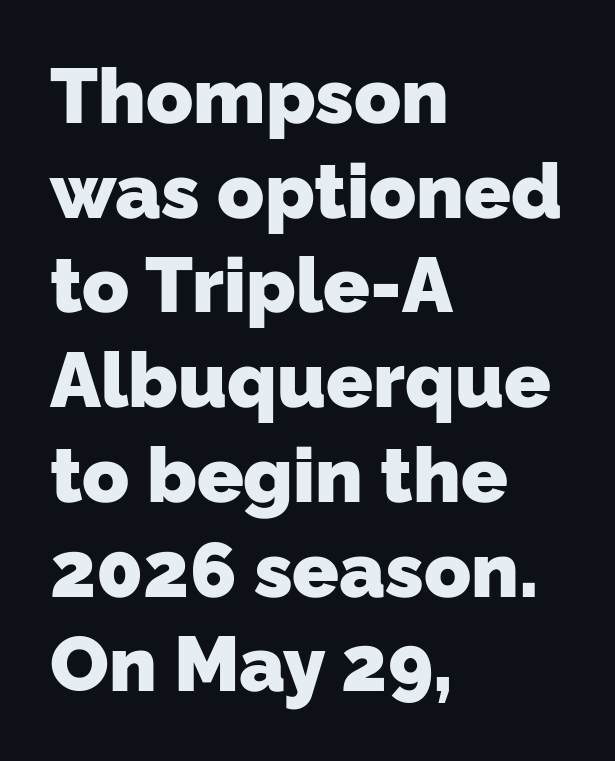
The image shows 77 px heavy sans-serif type; set left-aligned, line spacing 1.23x, normal letter spacing, not underlined; low stroke contrast and a medium x-height.
